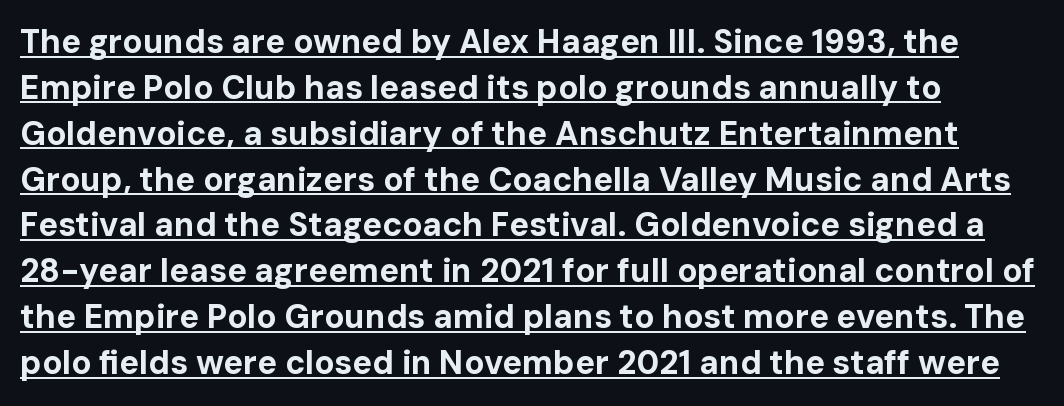
A typesetter would call this proportional, since set widths differ per character. You can tell from the bare stems that sans-serif type was used. Compared with an ordinary text face, these strokes are far heavier — a full bold. The passage shown has conventional tracking throughout.
